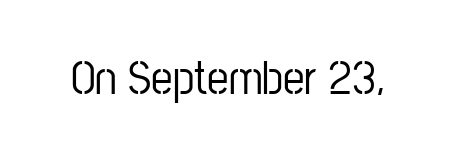
The image shows 48 px condensed sans-serif type, upright; set normal letter spacing, not underlined; low stroke contrast and a medium x-height.
